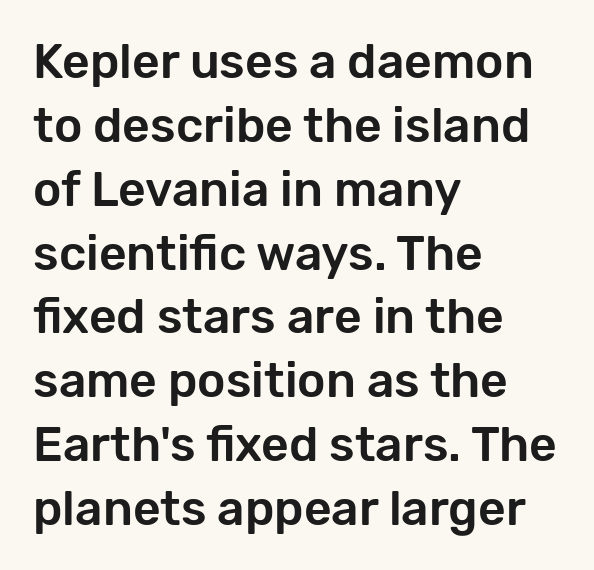
The image shows 48 px sans-serif type, upright; set left-aligned, normal line spacing (1.33x), normal letter spacing, not underlined; low stroke contrast and a medium x-height.
